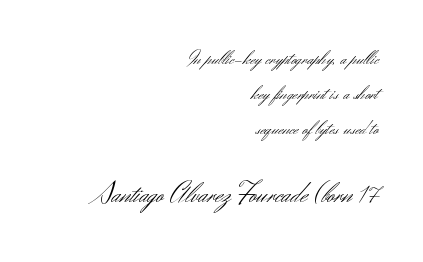
{"serif": "no", "bold": "no", "weight": "light", "width": "normal", "stroke_contrast": "medium", "x_height": "small", "monospaced": "no", "underline": "no", "align": "right", "line_spacing_ratio": 1.75, "letter_spacing": "normal", "letter_spacing_em": 0.0, "larger_block": "second", "size_ratio": 1.5, "glyph_px": 30}
